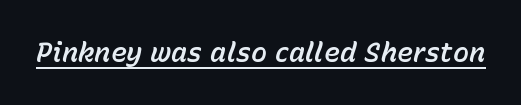
The image shows 27 px text type, italic (leaning right); set normal letter spacing, underlined.
